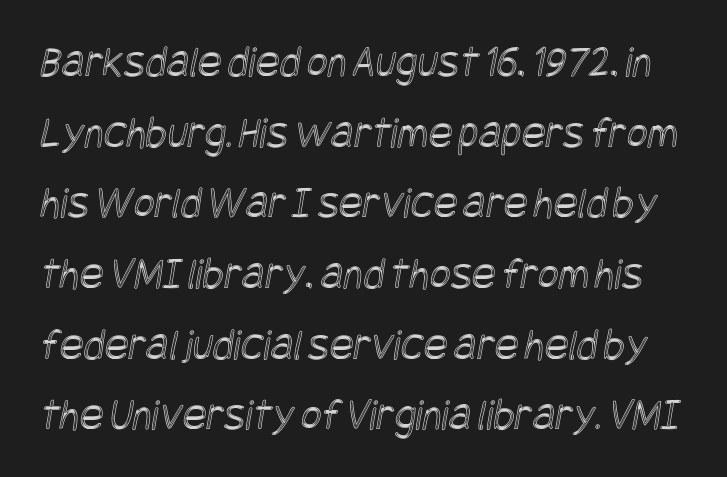
Notice how descenders clear the ascenders below comfortably — that's standard leading. Each word holds together tightly as a unit, with standard inter-letter gaps. The passage shown is not underscored anywhere.
